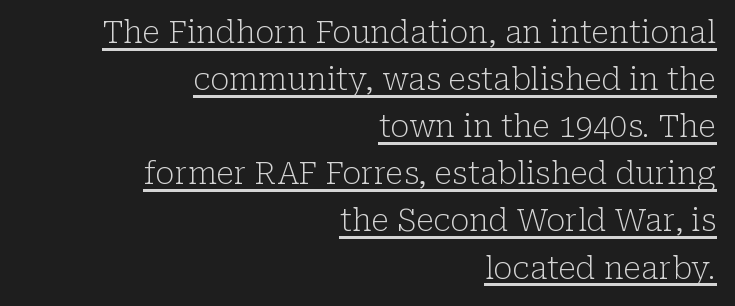
Leading: standard. Summary of weight: not heavy and not bold. You can tell from the footed stems that serif type was used. When letters stand straight like this, we call the style roman or upright. Underlining? Definitely there.
